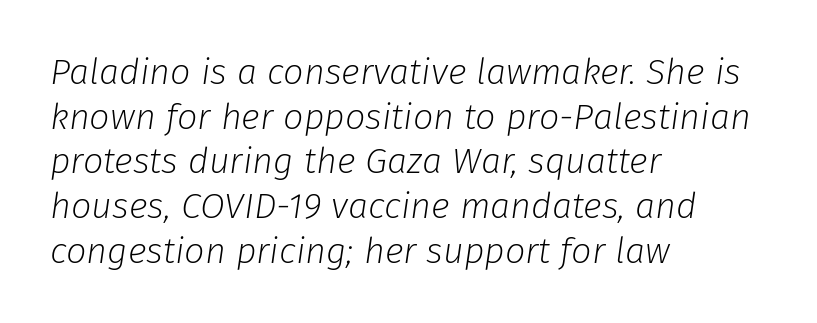
Do the characters align in a grid? No, the font is proportional. The paragraph has a hard left edge and a soft right edge. Only glyphs here, with clear space below each row. Each word holds together tightly as a unit, with standard inter-letter gaps. Looking at the ascenders, they clearly lean.
